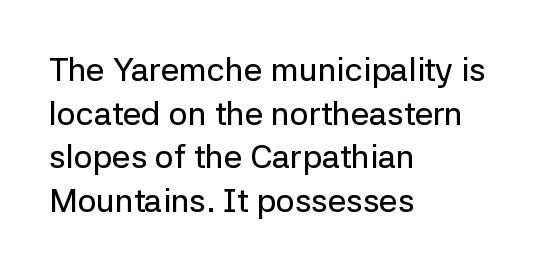
The passage shown is typed in a proportional face where columns would drift. Evenly set lines give the paragraph a standard silhouette. Where is the straight margin? On the left. This rendering features lettering with no underline. Posture: straight, roman, zero tilt.
